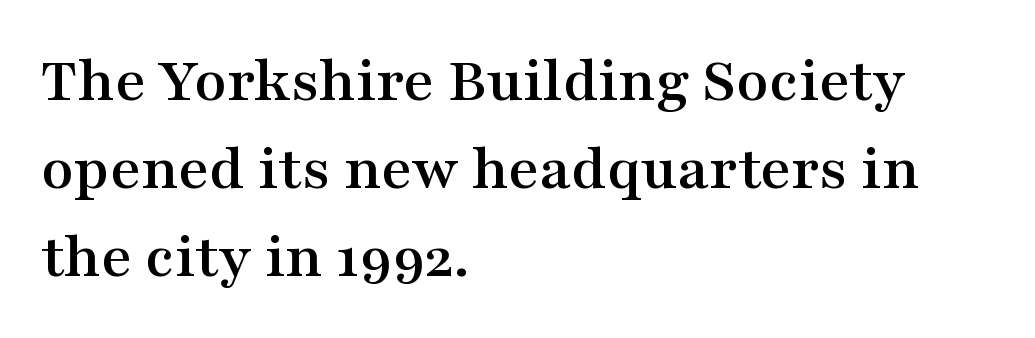
The letters stand straight up with perfectly vertical stems. The area under the type is left untouched. I'd call this a serif setting — the letters wear small feet. Spacing between characters is what you'd get straight out of the box.
